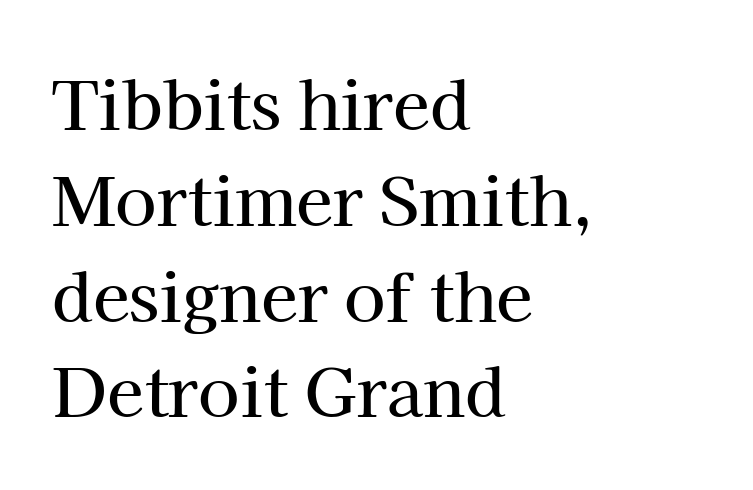
What kind of face is this? One with serifs. The foot of each line stays bare and open. The face used here is rendered with its standard letterfit. Horizontal bands of white between lines are of average thickness.
